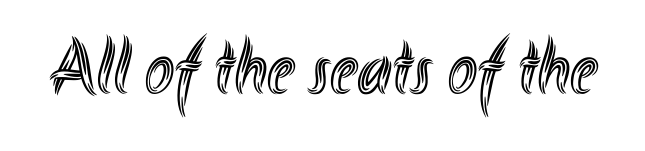
The image shows 78 px condensed type; set normal letter spacing, not underlined; a small x-height.
